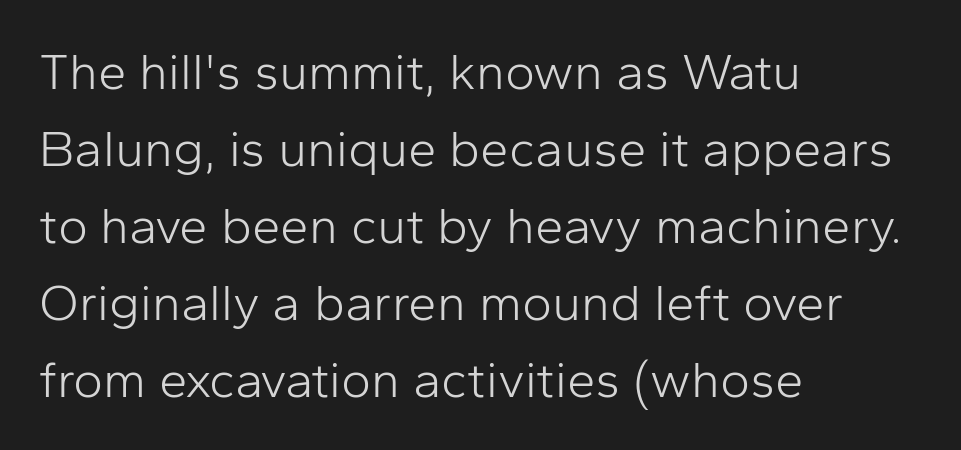
Q: Is the text bold? A: No.
Q: Is the text italic (slanted)? A: No, it is upright.
Q: Is the typeface a serif or a sans-serif typeface? A: Sans-serif.
Q: Is the text underlined? A: No.
Q: How is the paragraph aligned? A: Left-aligned.
Q: Is the spacing between letters normal or unusually wide? A: Normal.
Q: Is the spacing between lines tight, normal or loose? A: Normal.
Q: Width (condensed, normal, or wide)? A: Normal.
Q: Stroke contrast? A: Low.
Q: x-height? A: Medium.
Q: Monospaced? A: No.
